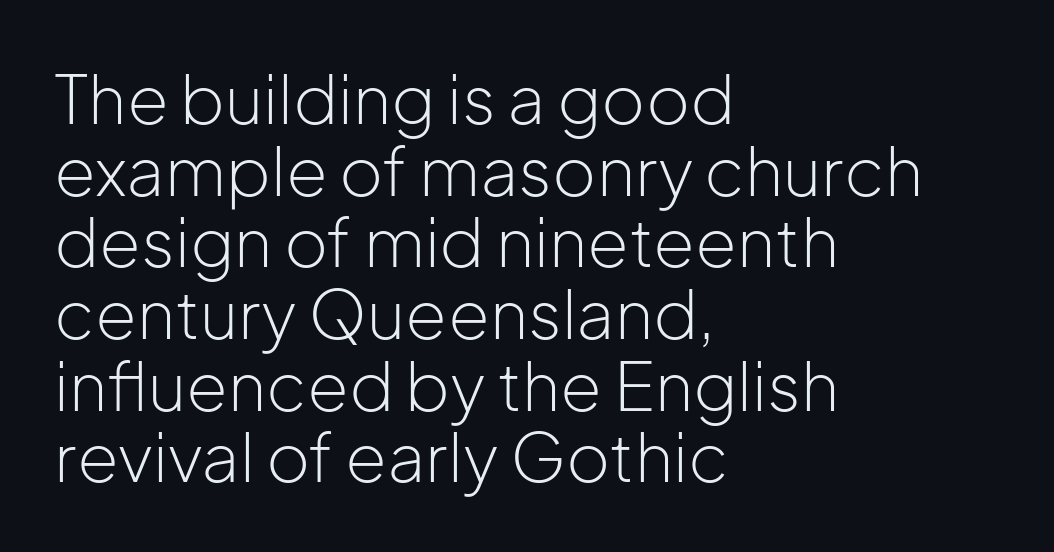
{"serif": "no", "italic": "no", "bold": "no", "weight": "light", "width": "normal", "stroke_contrast": "low", "x_height": "medium", "monospaced": "no", "underline": "no", "align": "left", "line_spacing": "tight", "line_spacing_ratio": 1.07, "letter_spacing": "normal", "letter_spacing_em": 0.0, "glyph_px": 67}
